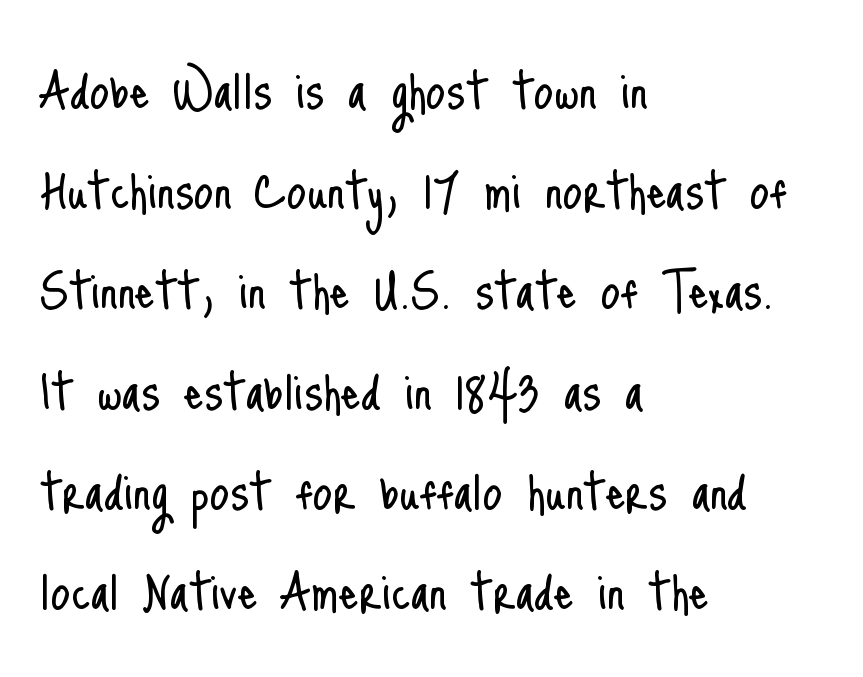
{"serif": "no", "italic": "no", "bold": "no", "weight": "light", "width": "condensed", "stroke_contrast": "low", "x_height": "small", "monospaced": "no", "underline": "no", "align": "left", "line_spacing": "normal", "line_spacing_ratio": 1.59, "letter_spacing": "normal", "letter_spacing_em": 0.0, "glyph_px": 63}
